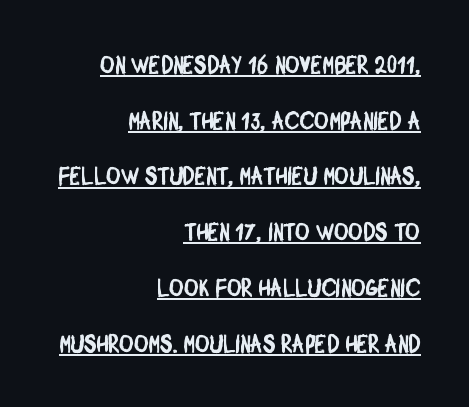
The vertical gap from one line to the next is large. Short and long lines alike share a common ending point at right. Each line of the rendering has a horizontal stroke beneath the glyphs. The line texture is even and compact thanks to regular tracking.
